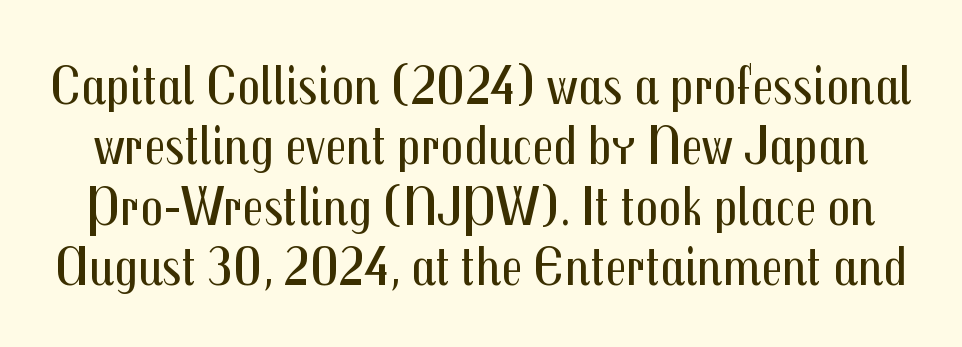
Inter-character spacing is left at the font's built-in metrics. Regarding leading, the lines here are crowded together. The strip under each line holds only bare page. A typesetter would call this proportional, since set widths differ per character. Every character sits straight up, as roman type does. Think standard paragraph weight, or any step lighter than that.
